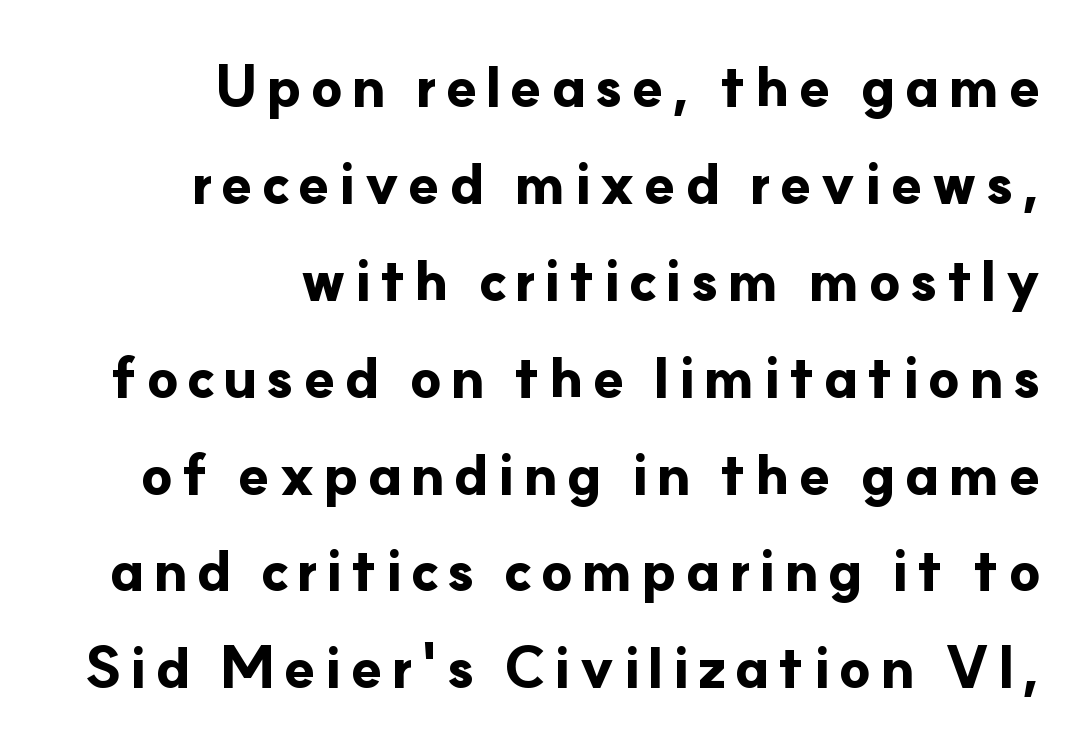
{"serif": "no", "italic": "no", "bold": "yes", "weight": "bold", "width": "normal", "stroke_contrast": "low", "x_height": "small", "monospaced": "no", "underline": "no", "align": "right", "line_spacing": "normal", "line_spacing_ratio": 1.7, "glyph_px": 57}
